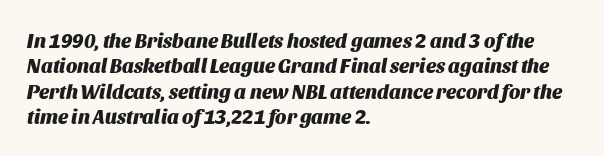
{"italic": "yes", "lean": "right", "slant_degrees": 11, "bold": "yes", "underline": "no", "align": "left", "line_spacing": "normal", "line_spacing_ratio": 1.27, "letter_spacing": "normal", "letter_spacing_em": 0.0, "glyph_px": 20}
